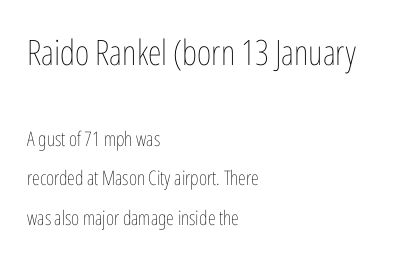
Compare the two chunks: the upper has the greater cap height. Unbolded letterforms with no extra heft. Has an underline been added? It has not. Look at the tracking — it's just the regular setting, nothing added. This sample has the flowing, uneven cadence of proportional lettering. Teacher's note: observe the even left margin — that is flush-left alignment.
